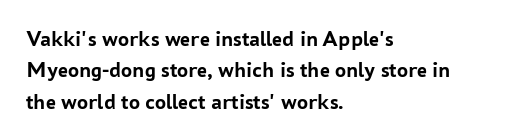
The vertical gap from one line to the next is medium. Bold? Absolutely — the strokes are thick and heavy. Plain, unruled lines of type. The ragged edge is on the right, which tells us the setting is flush left.
